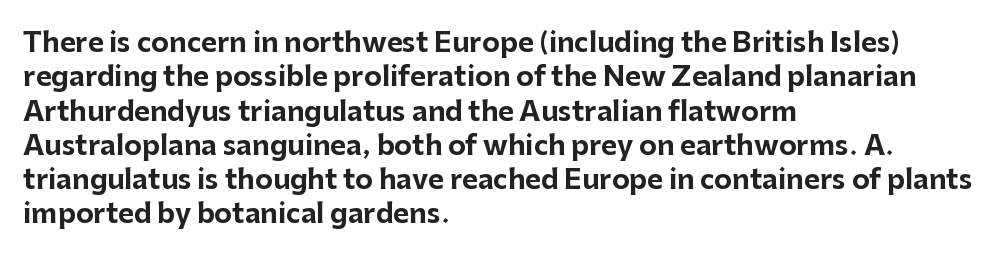
Q: Is the text bold? A: Yes.
Q: Is the text italic (slanted)? A: No, it is upright.
Q: Is the text underlined? A: No.
Q: How is the paragraph aligned? A: Left-aligned.
Q: Is the spacing between letters normal or unusually wide? A: Normal.
Q: Is the spacing between lines tight, normal or loose? A: Normal.
